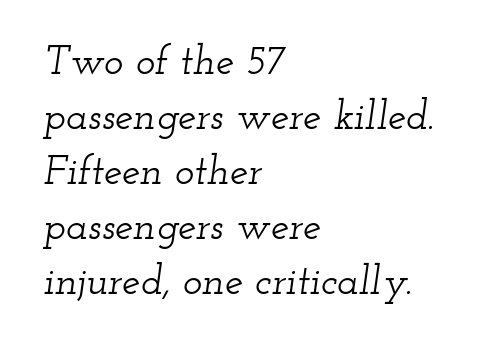
{"serif": "yes", "italic": "yes", "lean": "right", "slant_degrees": 12, "width": "wide", "stroke_contrast": "low", "x_height": "small", "monospaced": "no", "underline": "no", "align": "left", "line_spacing": "normal", "line_spacing_ratio": 1.34, "letter_spacing": "normal", "letter_spacing_em": 0.0, "glyph_px": 41}
